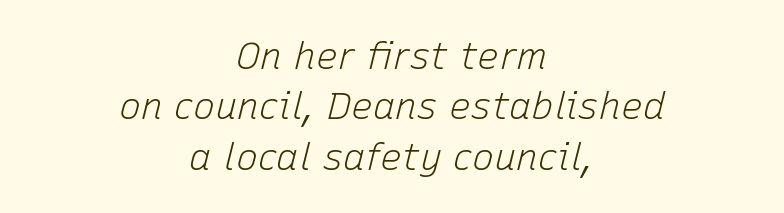
Q: Is the text bold? A: No.
Q: Is the text italic (slanted)? A: Yes, it leans right by about 15 degrees.
Q: Is the text underlined? A: No.
Q: How is the paragraph aligned? A: Centered.
Q: Is the spacing between letters normal or unusually wide? A: Normal.
Q: Is the spacing between lines tight, normal or loose? A: Normal.
Q: Width (condensed, normal, or wide)? A: Normal.
Q: Stroke contrast? A: Low.
Q: x-height? A: Medium.
Q: Monospaced? A: No.
